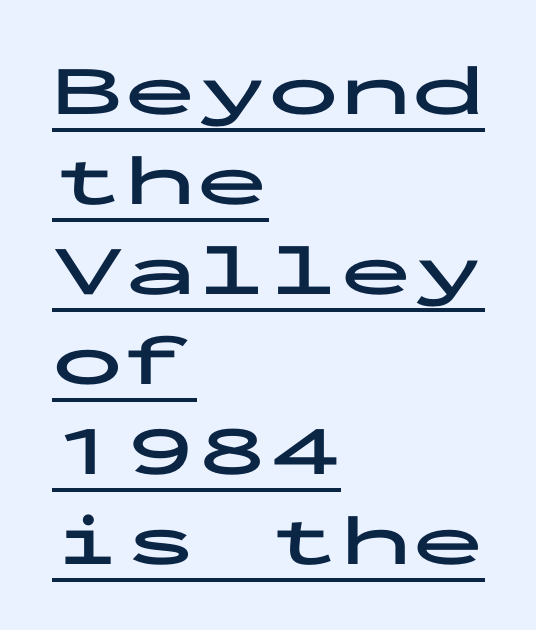
{"serif": "no", "italic": "no", "bold": "yes", "weight": "bold", "width": "wide", "stroke_contrast": "low", "x_height": "medium", "monospaced": "yes", "underline": "yes", "align": "left", "line_spacing": "normal", "line_spacing_ratio": 1.25, "letter_spacing": "normal", "letter_spacing_em": 0.0, "glyph_px": 72}
